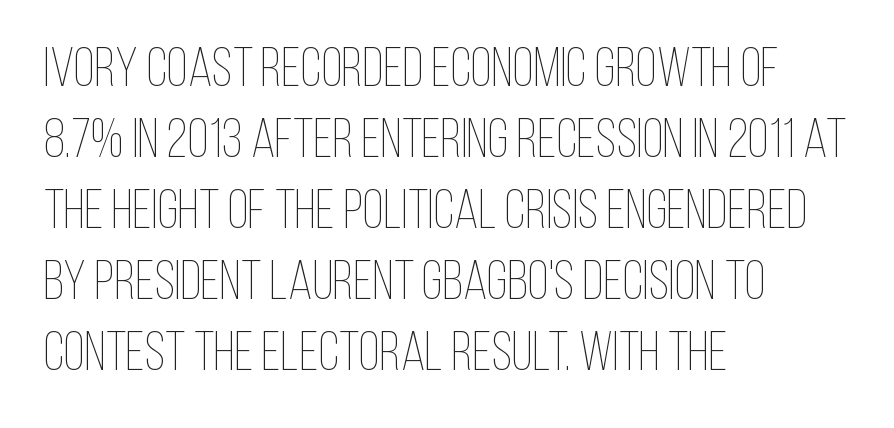
{"italic": "no", "bold": "no", "weight": "thin", "width": "condensed", "stroke_contrast": "low", "x_height": "large", "monospaced": "no", "underline": "no", "align": "left", "line_spacing": "normal", "line_spacing_ratio": 1.29, "letter_spacing": "normal", "letter_spacing_em": 0.0, "glyph_px": 55}
